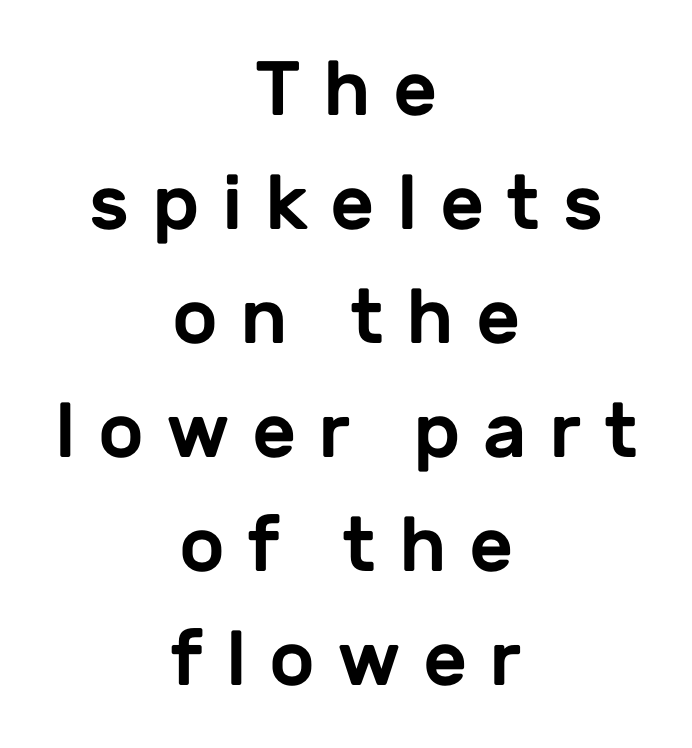
Q: Is the text italic (slanted)? A: No, it is upright.
Q: Is the typeface a serif or a sans-serif typeface? A: Sans-serif.
Q: Is the text underlined? A: No.
Q: How is the paragraph aligned? A: Centered.
Q: Is the spacing between letters normal or unusually wide? A: Unusually wide.
Q: Is the spacing between lines tight, normal or loose? A: Normal.
Q: Width (condensed, normal, or wide)? A: Normal.
Q: Stroke contrast? A: Low.
Q: x-height? A: Medium.
Q: Monospaced? A: No.
